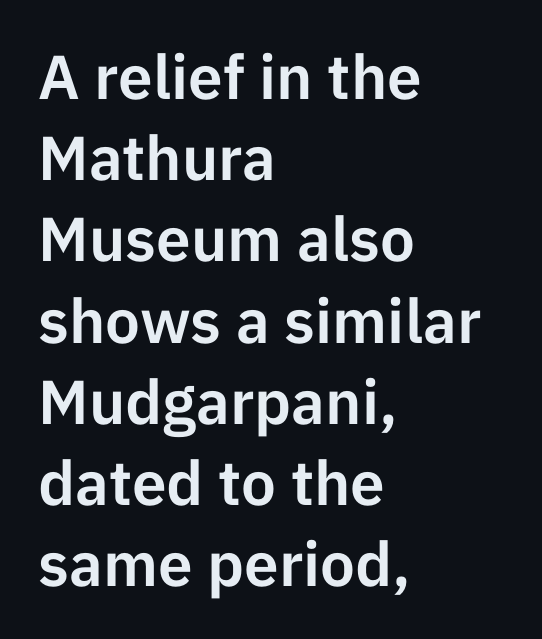
{"serif": "no", "italic": "no", "width": "normal", "stroke_contrast": "low", "x_height": "medium", "monospaced": "no", "underline": "no", "align": "left", "line_spacing": "normal", "line_spacing_ratio": 1.31, "letter_spacing": "normal", "letter_spacing_em": 0.0, "glyph_px": 62}
